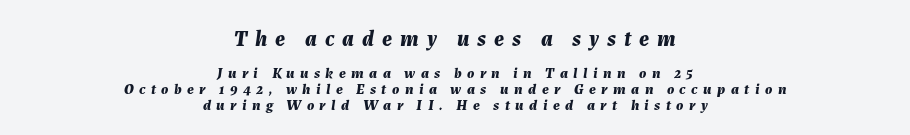
Q: Is the text bold? A: Yes.
Q: Is the text italic (slanted)? A: Yes, it leans right by about 7 degrees.
Q: Is the text underlined? A: No.
Q: How is the paragraph aligned? A: Centered.
Q: Is the spacing between letters normal or unusually wide? A: Unusually wide.
Q: Is the spacing between lines tight, normal or loose? A: Tight.
Q: Which block of text is set in a larger size, the first (top) or the second (bottom)? A: The first (top) one.
